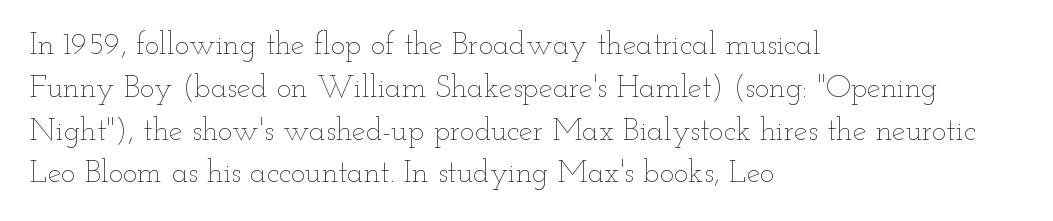
{"italic": "no", "bold": "no", "weight": "thin", "width": "wide", "stroke_contrast": "low", "x_height": "small", "monospaced": "no", "underline": "no", "align": "left", "line_spacing": "normal", "line_spacing_ratio": 1.38, "letter_spacing": "normal", "letter_spacing_em": 0.0, "glyph_px": 31}
